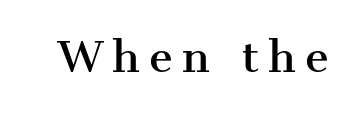
The image shows 41 px serif type, upright; set unusually wide letter spacing (+0.23 em), not underlined; medium stroke contrast and a medium x-height.
